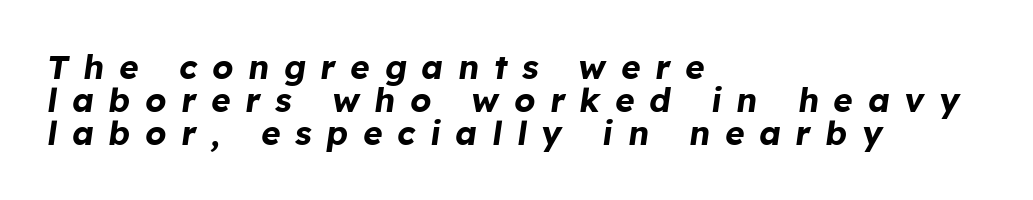
The image shows 33 px bold type, italic (leaning right); set left-aligned, tight line spacing (1.0x), unusually wide letter spacing (+0.45 em), not underlined; low stroke contrast and a medium x-height.
